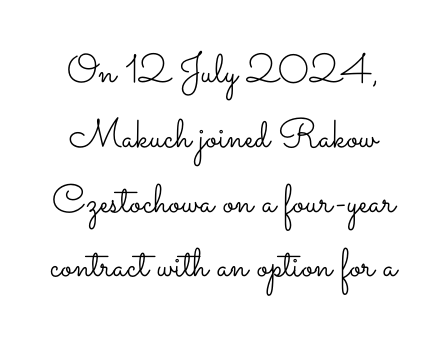
The image shows 40 px light, wide type; set normal line spacing (1.62x), normal letter spacing, not underlined; low stroke contrast and a small x-height.
